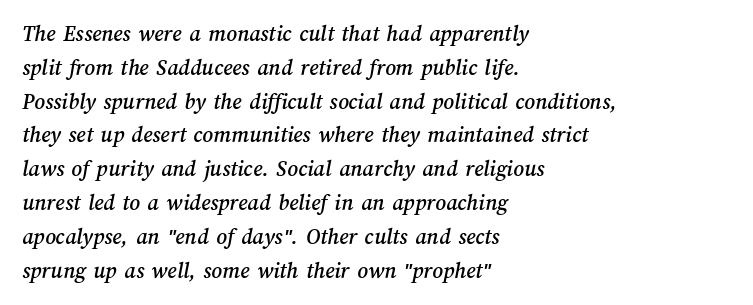
{"underline": "no", "align": "left", "line_spacing": "normal", "line_spacing_ratio": 1.47, "letter_spacing": "normal", "letter_spacing_em": 0.0, "glyph_px": 23}
